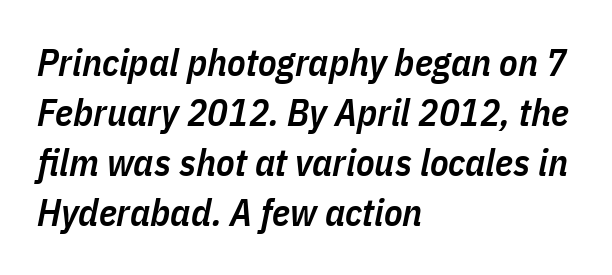
Standard letterfit; no display-style spreading of the glyphs. The passage shown is typed in a proportional face where columns would drift. Looking at the ascenders, they clearly lean. A classic flush-left, rag-right setting is used for this passage.
